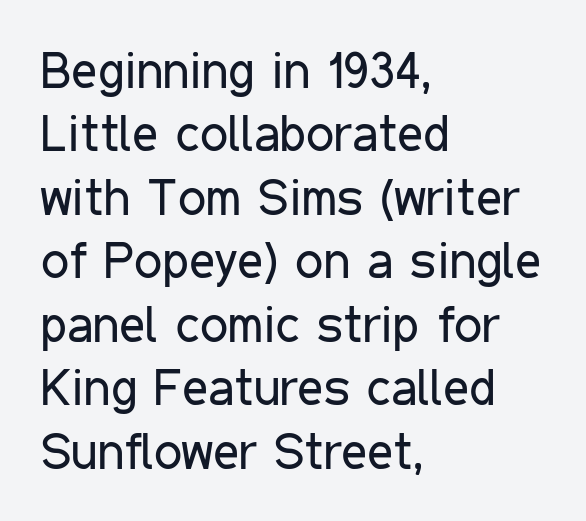
Looks like regular typesetting: each glyph gets only the width it needs. Only glyphs here, with clear space below each row. Summary of vertical rhythm: regular, with standard interline spacing. This sample uses plain, unmodified letter spacing. The letters carry no serifs — their stems end cleanly without finishing strokes. Characters remain perfectly vertical along every line.
